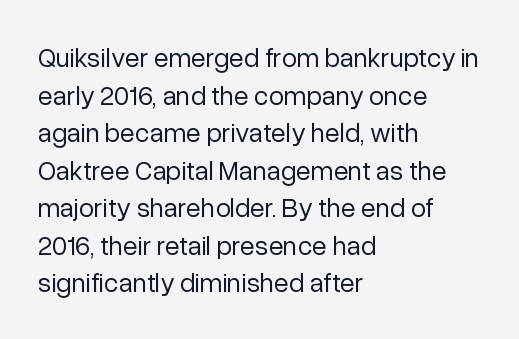
Notice how the stems are strictly vertical — no italics here. A bare baseline throughout the passage. Inter-character spacing is left at the font's built-in metrics. Vertical spacing — default. The ragged edge is on the right, which tells us the setting is flush left. The font sits on the lighter half of the weight spectrum, regular included.
